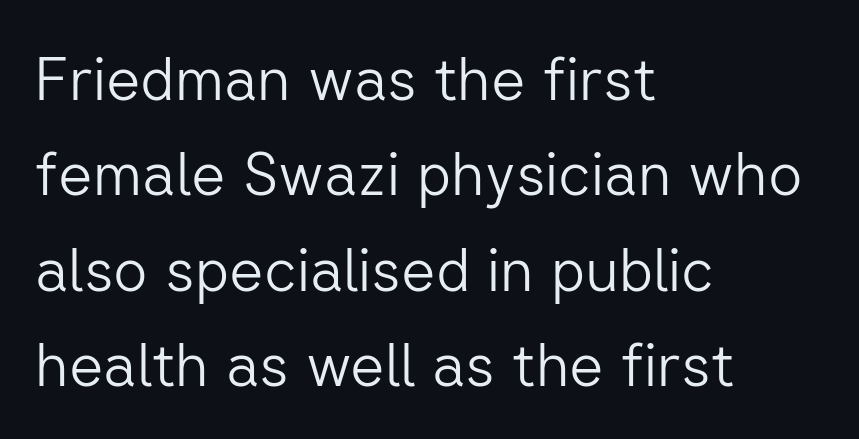
The foot of each line stays bare and open. You could not count columns in this text — the font is proportionally spaced. Reading down the column, the eye jumps a familiar distance to each next line. In terms of letterspacing, this is plain default setting. Unlike italic type, these characters show no tilt at all. In CSS terms this would be text-align: left.
